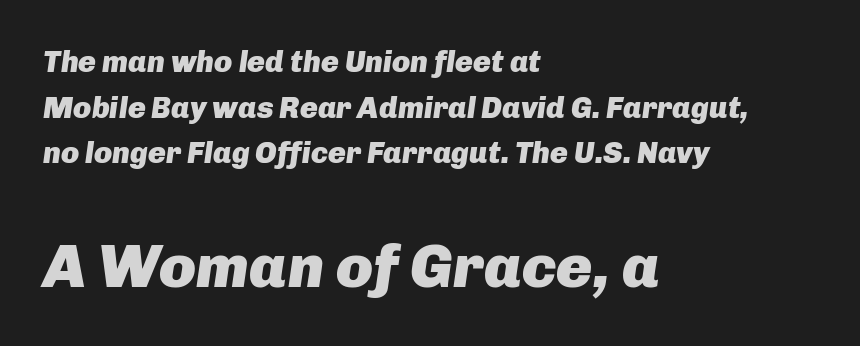
Q: Is the text bold? A: Yes.
Q: Is the text italic (slanted)? A: Yes, it leans right by about 8 degrees.
Q: Is the text underlined? A: No.
Q: How is the paragraph aligned? A: Left-aligned.
Q: Is the spacing between letters normal or unusually wide? A: Normal.
Q: Is the spacing between lines tight, normal or loose? A: Normal.
Q: Which block of text is set in a larger size, the first (top) or the second (bottom)? A: The second (bottom) one.
Q: Width (condensed, normal, or wide)? A: Normal.
Q: Stroke contrast? A: Low.
Q: x-height? A: Medium.
Q: Monospaced? A: No.
